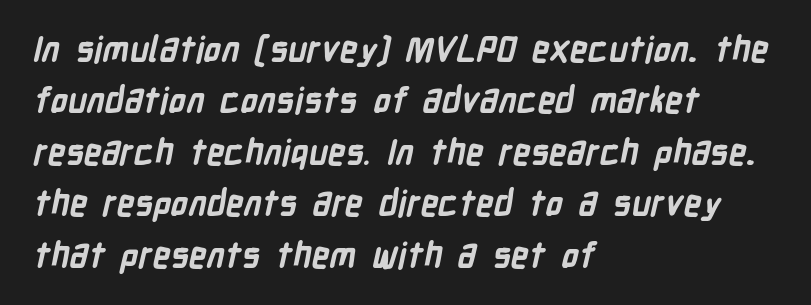
Anything drawn beneath the words? Only blank space. A typesetter would call this leading conventional body-copy spacing. Students, this is bold: see how much ink each stroke carries. Nothing sits at the stroke ends, so this counts as sans-serif. Line starts are locked; line ends wander.
